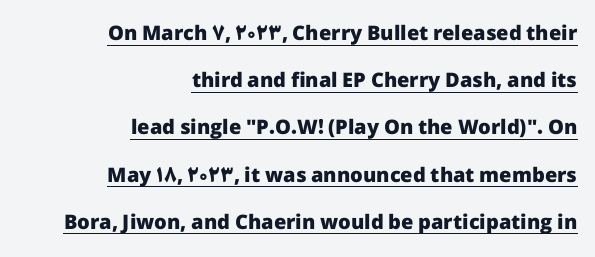
Is there an underline? Yes — a line sits under the letters. Thick stems and heavy bowls — unmistakably bold. Honestly, the rows look like they've been pulled way apart. These lines stack with their right ends in a neat column.
